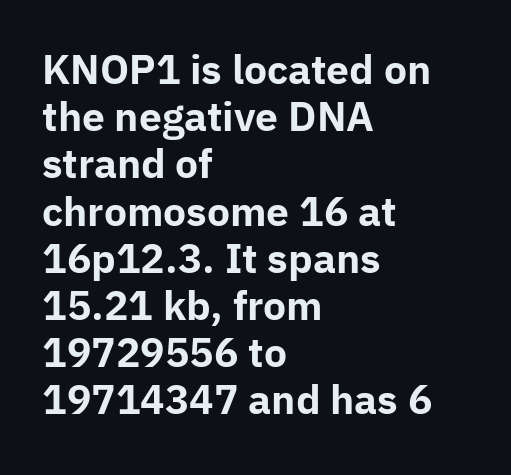
The rag falls on the right side of this text block. A roman cut, with each character standing at attention. Nobody touched the tracking dial on this one. Each glyph is drawn with heavy, bold strokes. Bare-footed words on every line.
